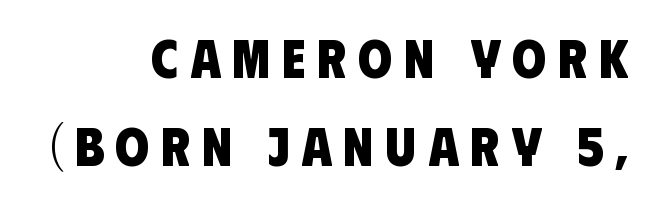
The image shows 55 px heavy, condensed sans-serif type; set right-aligned, normal line spacing (1.6x), unusually wide letter spacing (+0.21 em), not underlined; low stroke contrast and a large x-height.
